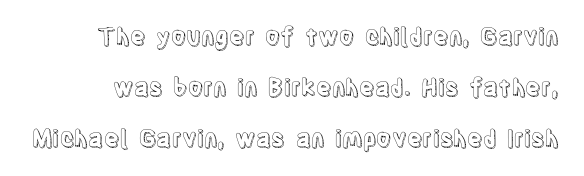
The image shows 23 px text type, upright; set loose line spacing (2.21x), normal letter spacing, not underlined.
